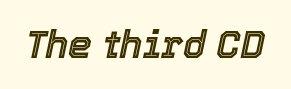
The image shows 38 px text type, italic (leaning right); set normal letter spacing, not underlined; a medium x-height.
